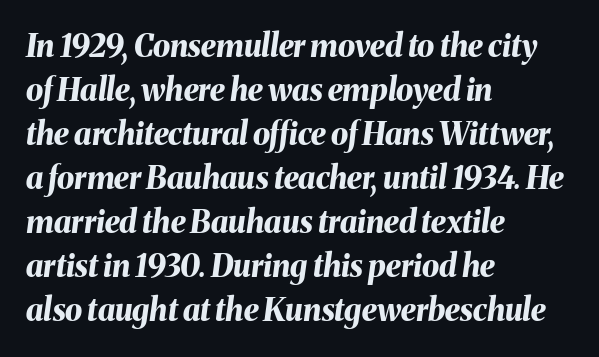
The image shows 31 px bold type, italic (leaning right); set left-aligned, normal line spacing (1.42x), normal letter spacing, not underlined; medium stroke contrast and a medium x-height.
